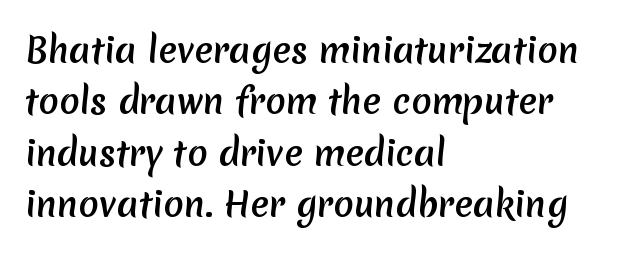
Here the glyphs are tracked normally, forming tight word shapes. Casual observation: everything's shoved over to the left. What kind of face is this? One without serifs — a sans. Beneath every word, the page is bare. This sample has the flowing, uneven cadence of proportional lettering.
